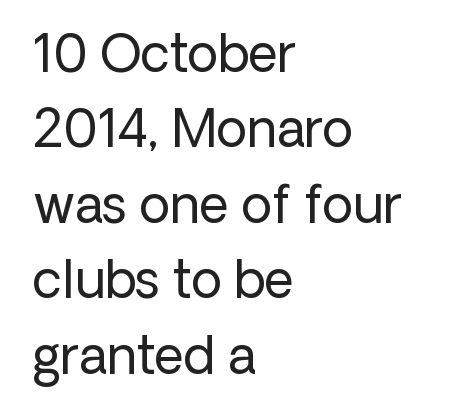
{"serif": "no", "italic": "no", "bold": "no", "weight": "regular", "width": "normal", "stroke_contrast": "low", "x_height": "medium", "monospaced": "no", "underline": "no", "align": "left", "line_spacing": "normal", "line_spacing_ratio": 1.48, "letter_spacing": "normal", "letter_spacing_em": 0.0, "glyph_px": 51}
